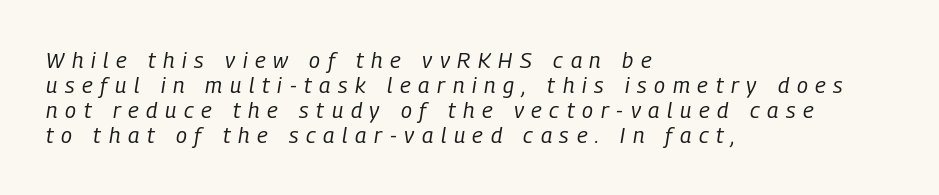
Q: Is the text bold? A: No.
Q: Is the text italic (slanted)? A: Yes, it leans right by about 9 degrees.
Q: Is the text underlined? A: No.
Q: How is the paragraph aligned? A: Left-aligned.
Q: Is the spacing between letters normal or unusually wide? A: Unusually wide.
Q: Is the spacing between lines tight, normal or loose? A: Tight.
